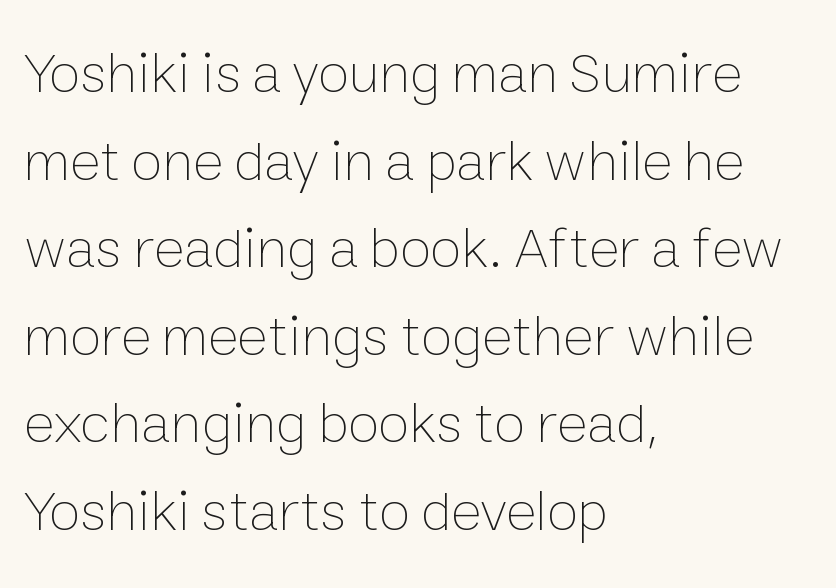
The image shows 58 px thin type, upright; set left-aligned, normal line spacing (1.51x), normal letter spacing, not underlined; low stroke contrast and a medium x-height.
